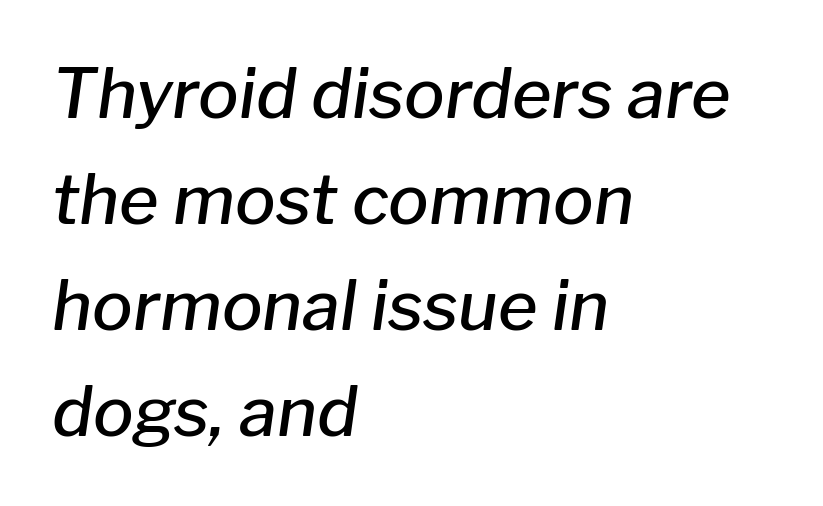
The image shows 68 px semibold type, italic (leaning right); set left-aligned, normal line spacing (1.56x), normal letter spacing, not underlined; low stroke contrast and a medium x-height.
